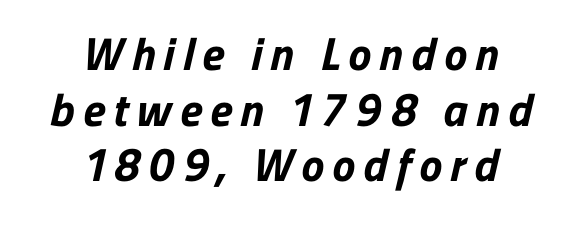
This sample is center-justified, so both line endings float freely. The string is rendered with underlining switched off. A dark, heavy texture on the line: the type is bold. Examine the stroke ends and you'll find no serifs. The passage shown is typed in a proportional face where columns would drift.
